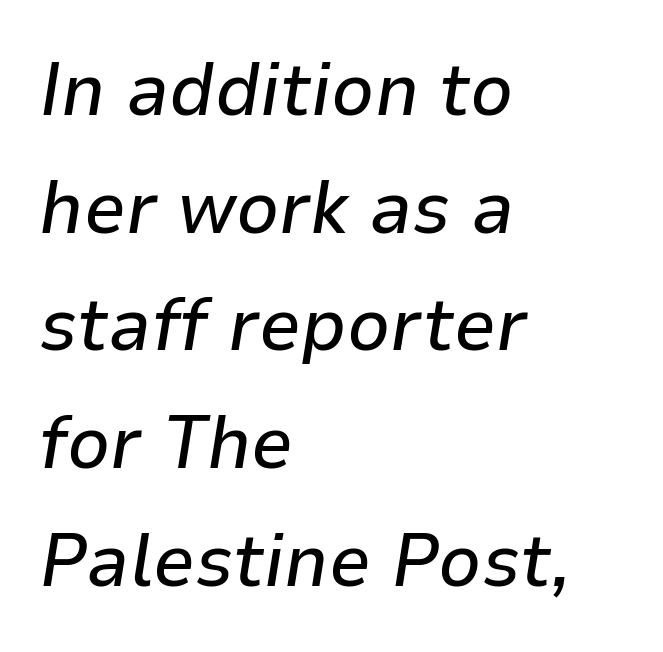
{"italic": "yes", "lean": "right", "slant_degrees": 9, "width": "normal", "stroke_contrast": "low", "x_height": "medium", "monospaced": "no", "underline": "no", "align": "left", "line_spacing": "normal", "line_spacing_ratio": 1.57, "letter_spacing": "normal", "letter_spacing_em": 0.0, "glyph_px": 75}
